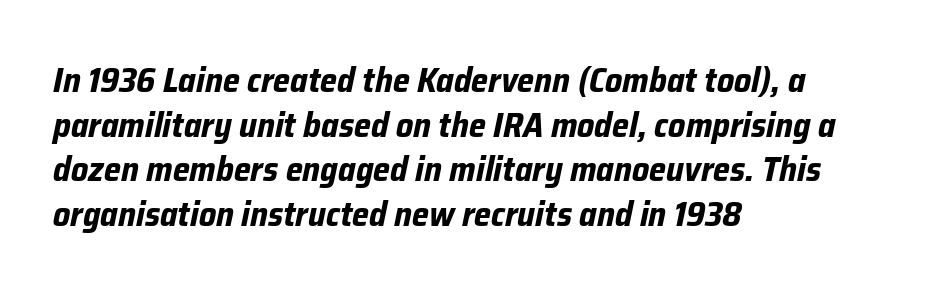
{"italic": "yes", "lean": "right", "slant_degrees": 12, "bold": "yes", "weight": "bold", "width": "normal", "stroke_contrast": "low", "x_height": "medium", "monospaced": "no", "underline": "no", "align": "left", "line_spacing": "normal", "line_spacing_ratio": 1.31, "letter_spacing": "normal", "letter_spacing_em": 0.0, "glyph_px": 34}
